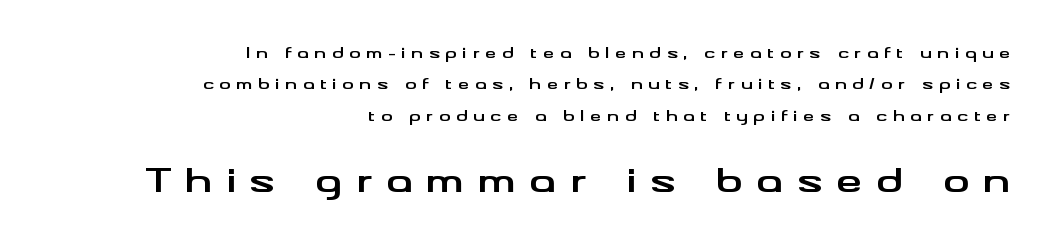
Q: Is the text bold? A: Yes.
Q: Is the text italic (slanted)? A: No, it is upright.
Q: Is the typeface a serif or a sans-serif typeface? A: Sans-serif.
Q: Is the text underlined? A: No.
Q: How is the paragraph aligned? A: Right-aligned.
Q: Is the spacing between letters normal or unusually wide? A: Unusually wide.
Q: Is the spacing between lines tight, normal or loose? A: Loose.
Q: Which block of text is set in a larger size, the first (top) or the second (bottom)? A: The second (bottom) one.
Q: Width (condensed, normal, or wide)? A: Wide.
Q: Stroke contrast? A: Medium.
Q: x-height? A: Small.
Q: Monospaced? A: No.
